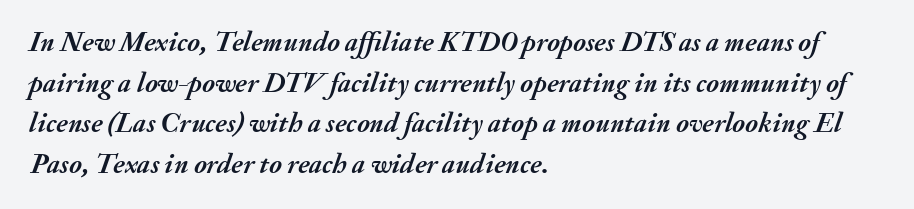
The image shows 28 px semibold type, italic (leaning right); set left-aligned, normal line spacing (1.45x), normal letter spacing, not underlined; medium stroke contrast and a small x-height.
